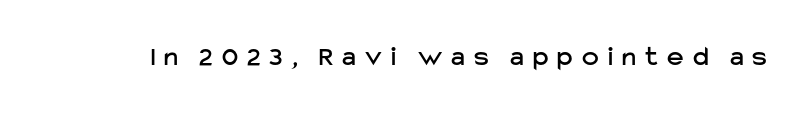
Character widths vary here, with narrow letters taking less room than wide ones. Designer's note — italics off, roman on. Font category for this specimen: sans-serif. The string is rendered with underlining switched off.
